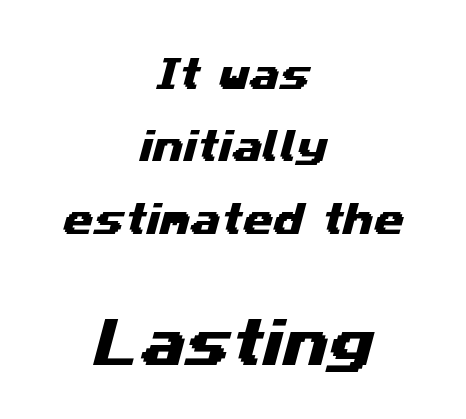
{"serif": "no", "width": "wide", "stroke_contrast": "medium", "x_height": "medium", "monospaced": "no", "underline": "no", "align": "center", "line_spacing": "loose", "line_spacing_ratio": 2.07, "letter_spacing": "normal", "letter_spacing_em": 0.0, "larger_block": "second", "size_ratio": 1.49, "glyph_px": 52}
